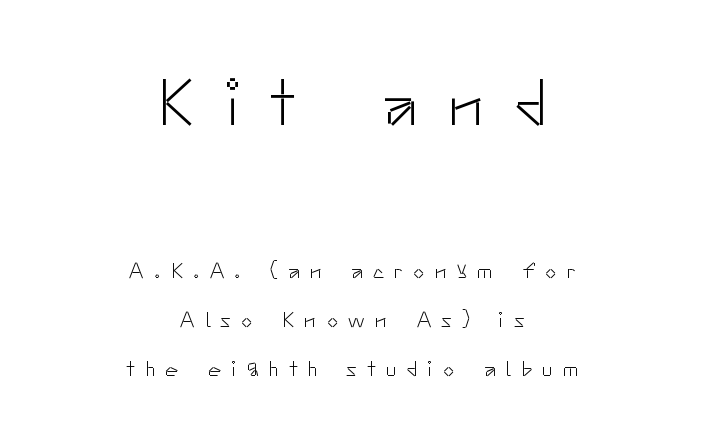
{"serif": "no", "italic": "no", "bold": "no", "weight": "light", "width": "normal", "stroke_contrast": "low", "x_height": "small", "monospaced": "no", "underline": "no", "align": "center", "line_spacing": "loose", "line_spacing_ratio": 2.23, "letter_spacing": "wide", "letter_spacing_em": 0.47, "larger_block": "first", "size_ratio": 3.0, "glyph_px": 66}
